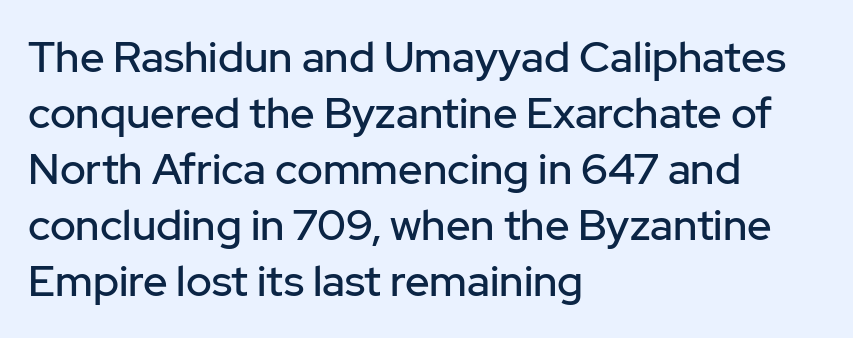
{"serif": "no", "italic": "no", "width": "normal", "stroke_contrast": "low", "x_height": "medium", "monospaced": "no", "underline": "no", "align": "left", "line_spacing": "normal", "line_spacing_ratio": 1.3, "letter_spacing": "normal", "letter_spacing_em": 0.0, "glyph_px": 43}
